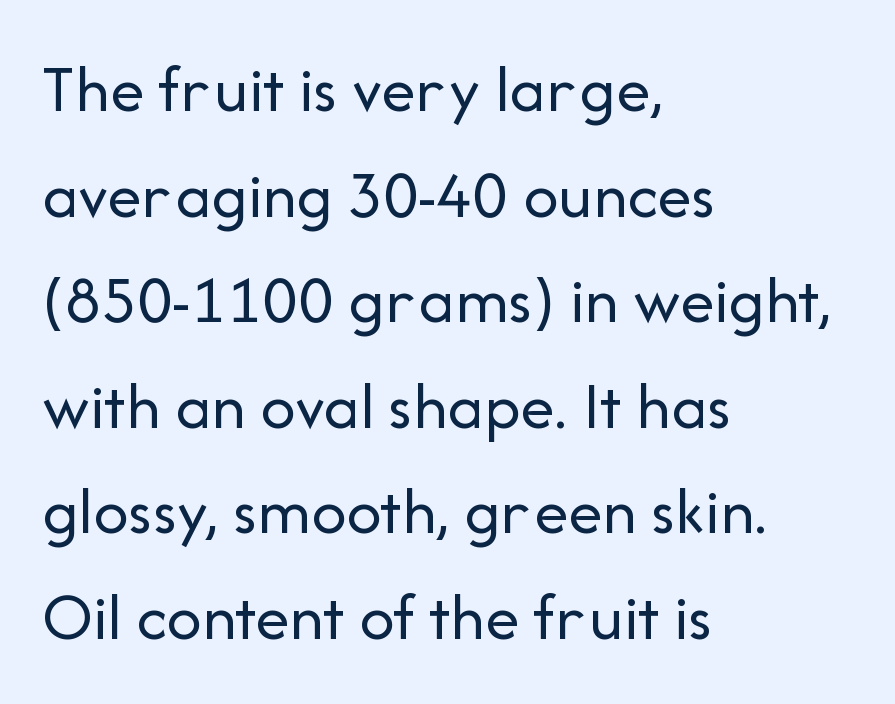
Is this a fixed-width face? No — the glyphs have proportional, varying widths. The gaps between neighbouring characters are ordinary and unremarkable. If you drew a line through each stem, it would be perfectly vertical. Counters stay open thanks to moderate or lighter strokes. Horizontally, the lines are justified to the leading edge only.
